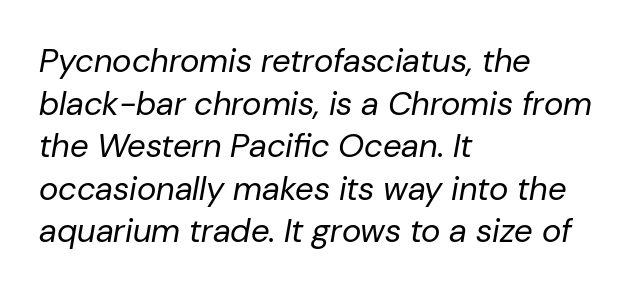
The image shows 33 px regular-weight type, italic (leaning right); set left-aligned, normal line spacing (1.29x), normal letter spacing, not underlined; low stroke contrast and a medium x-height.
